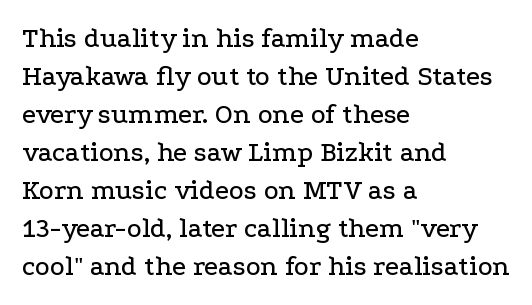
Q: Is the text italic (slanted)? A: No, it is upright.
Q: Is the typeface a serif or a sans-serif typeface? A: Serif.
Q: Is the text underlined? A: No.
Q: How is the paragraph aligned? A: Left-aligned.
Q: Is the spacing between letters normal or unusually wide? A: Normal.
Q: Is the spacing between lines tight, normal or loose? A: Normal.
Q: Width (condensed, normal, or wide)? A: Wide.
Q: Stroke contrast? A: Low.
Q: x-height? A: Medium.
Q: Monospaced? A: No.
